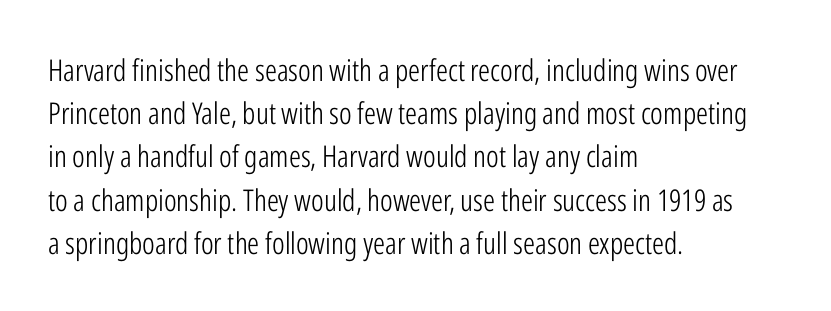
{"serif": "no", "italic": "no", "bold": "no", "weight": "light", "width": "condensed", "stroke_contrast": "low", "x_height": "medium", "monospaced": "no", "underline": "no", "align": "left", "line_spacing": "normal", "line_spacing_ratio": 1.44, "letter_spacing": "normal", "letter_spacing_em": 0.0, "glyph_px": 30}
